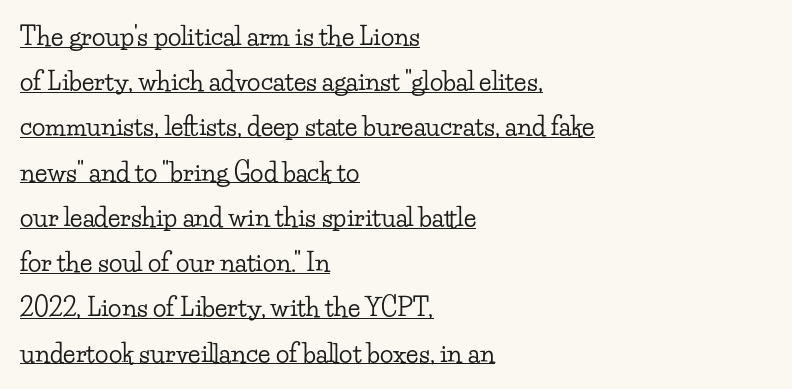
Q: Is the text italic (slanted)? A: No, it is upright.
Q: Is the text underlined? A: Yes.
Q: How is the paragraph aligned? A: Left-aligned.
Q: Is the spacing between letters normal or unusually wide? A: Normal.
